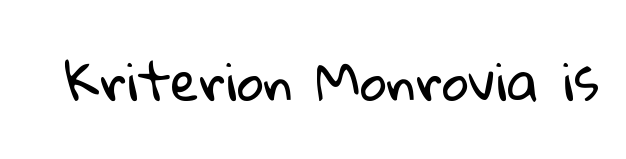
Q: Is the text bold? A: No.
Q: Is the typeface a serif or a sans-serif typeface? A: Sans-serif.
Q: Is the text underlined? A: No.
Q: Is the spacing between letters normal or unusually wide? A: Normal.
Q: Width (condensed, normal, or wide)? A: Normal.
Q: Stroke contrast? A: Low.
Q: x-height? A: Medium.
Q: Monospaced? A: No.
